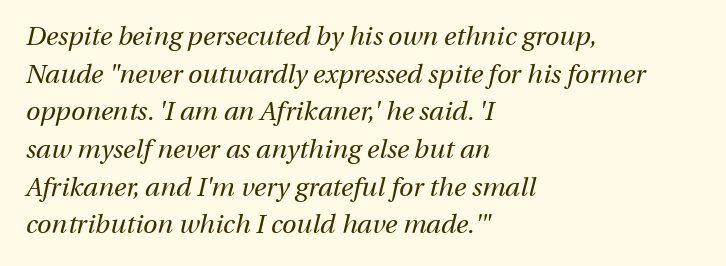
Q: Is the text bold? A: No.
Q: Is the text italic (slanted)? A: Yes, it leans right by about 13 degrees.
Q: Is the text underlined? A: No.
Q: How is the paragraph aligned? A: Left-aligned.
Q: Is the spacing between letters normal or unusually wide? A: Normal.
Q: Is the spacing between lines tight, normal or loose? A: Normal.
